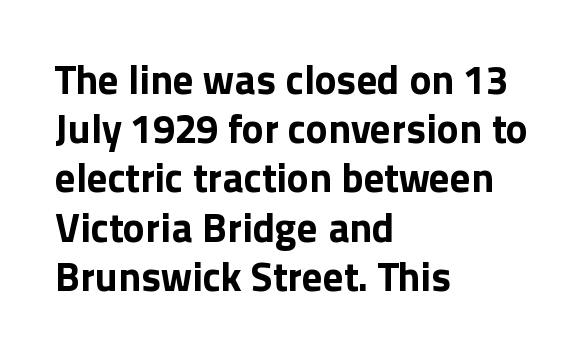
This sample has the flowing, uneven cadence of proportional lettering. Glyph-to-glyph distance matches everyday printed text. Look at the stroke-to-counter ratio: heavy, a bold. In CSS terms this would be text-align: left.
